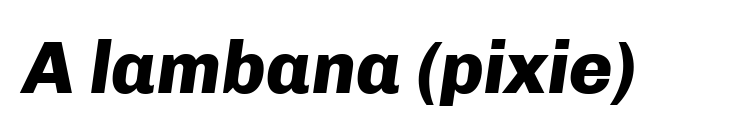
Q: Is the text bold? A: Yes.
Q: Is the text italic (slanted)? A: Yes, it leans right by about 8 degrees.
Q: Is the text underlined? A: No.
Q: Is the spacing between letters normal or unusually wide? A: Normal.
Q: Width (condensed, normal, or wide)? A: Normal.
Q: Stroke contrast? A: Low.
Q: x-height? A: Medium.
Q: Monospaced? A: No.
